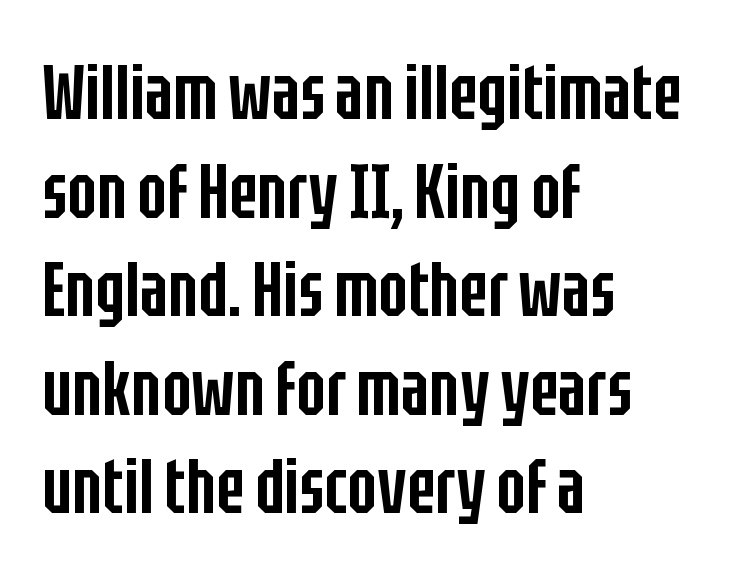
The image shows 77 px semibold, condensed sans-serif type, upright; set left-aligned, normal line spacing (1.28x), normal letter spacing, not underlined; low stroke contrast and a large x-height.
